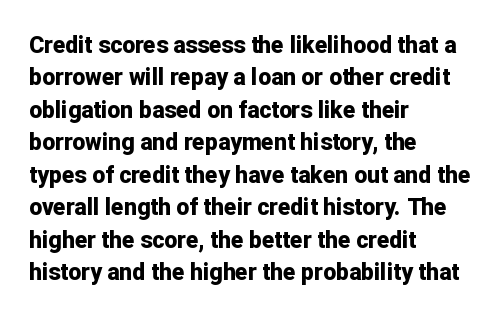
Q: Is the text bold? A: Yes.
Q: Is the text italic (slanted)? A: No, it is upright.
Q: Is the text underlined? A: No.
Q: How is the paragraph aligned? A: Left-aligned.
Q: Is the spacing between letters normal or unusually wide? A: Normal.
Q: Is the spacing between lines tight, normal or loose? A: Normal.
